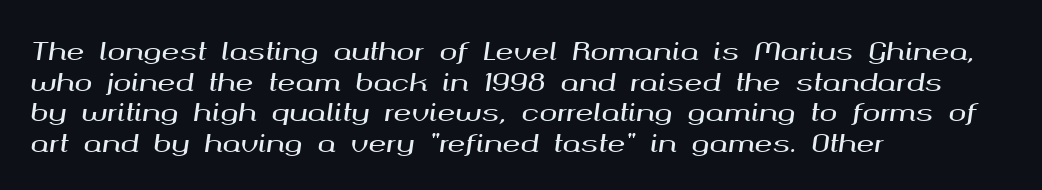
The image shows 24 px text type, italic (leaning right); set left-aligned, normal line spacing (1.28x), normal letter spacing, not underlined.
